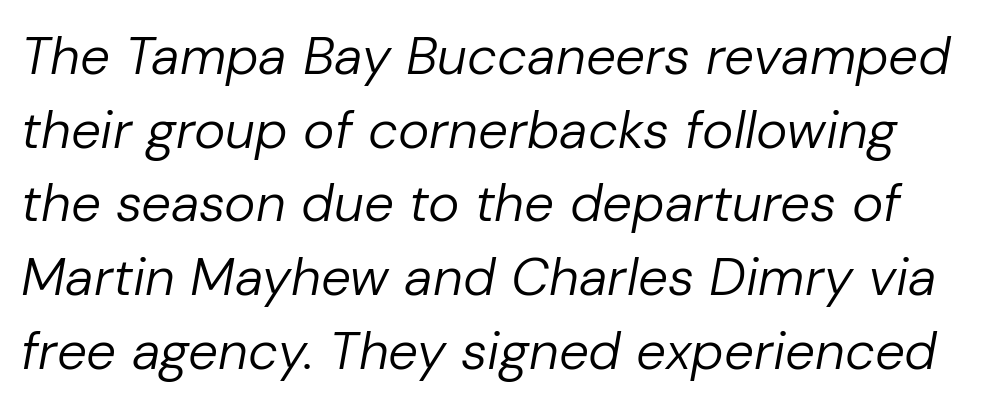
Q: Is the text bold? A: No.
Q: Is the text italic (slanted)? A: Yes, it leans right by about 10 degrees.
Q: Is the text underlined? A: No.
Q: Is the spacing between letters normal or unusually wide? A: Normal.
Q: Is the spacing between lines tight, normal or loose? A: Normal.
Q: Width (condensed, normal, or wide)? A: Normal.
Q: Stroke contrast? A: Low.
Q: x-height? A: Medium.
Q: Monospaced? A: No.
